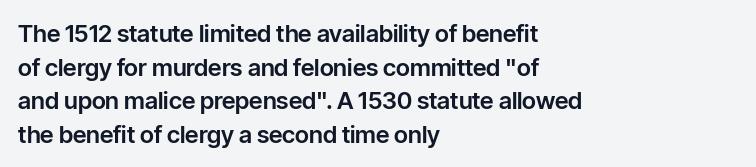
Leading matches the norm, producing a regular column. Every stem runs plumb, perpendicular to the baseline. Underline: absent. In CSS terms this would be text-align: left. Here the glyphs are tracked normally, forming tight word shapes.
